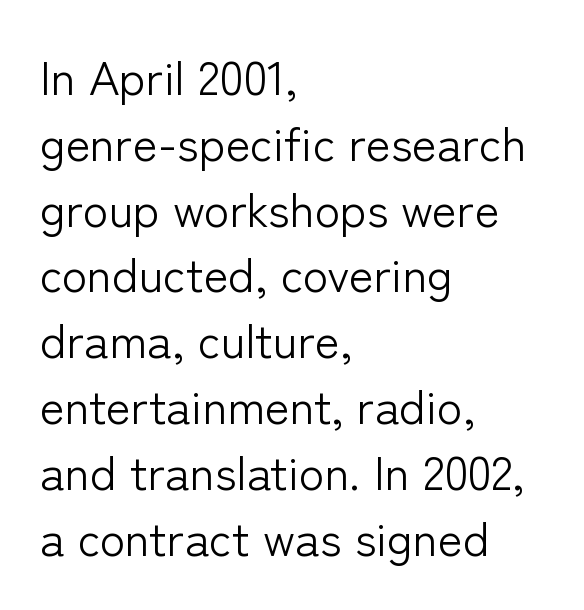
The image shows 47 px light sans-serif type, upright; set left-aligned, normal line spacing (1.4x), normal letter spacing, not underlined; low stroke contrast and a medium x-height.
